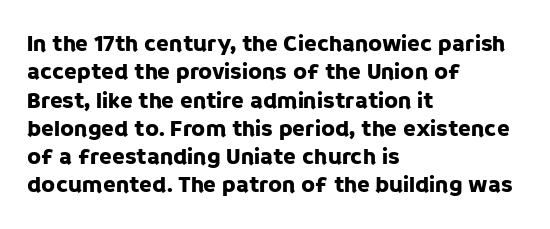
The image shows 23 px text type, upright; set left-aligned, line spacing 1.23x, normal letter spacing, not underlined.
